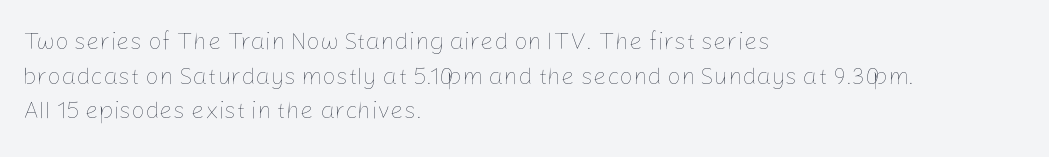
{"italic": "no", "bold": "no", "underline": "no", "align": "left", "line_spacing": "normal", "line_spacing_ratio": 1.44, "letter_spacing": "normal", "letter_spacing_em": 0.0, "glyph_px": 24}
